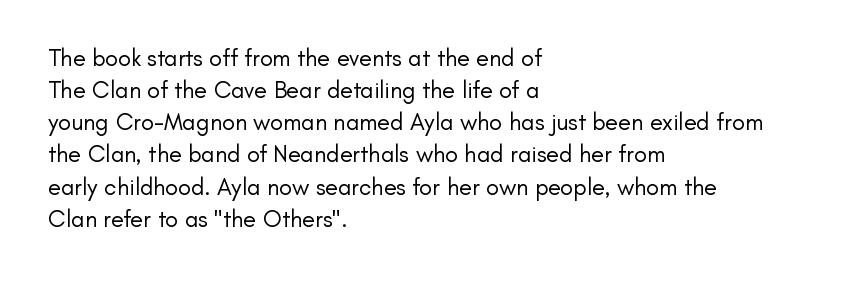
{"italic": "no", "bold": "no", "underline": "no", "align": "left", "line_spacing": "normal", "line_spacing_ratio": 1.34, "letter_spacing": "normal", "letter_spacing_em": 0.0, "glyph_px": 24}
